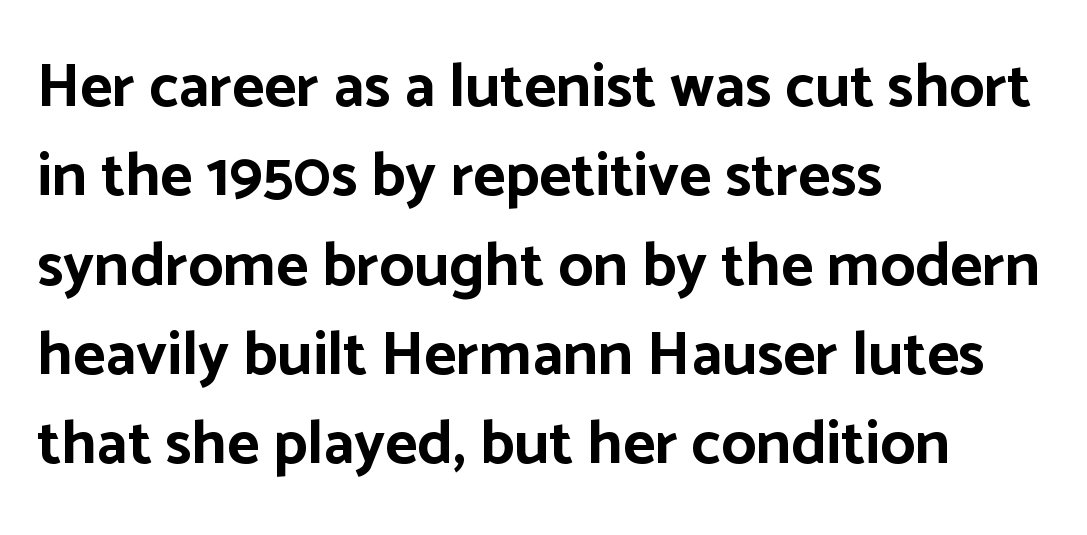
The image shows 62 px bold sans-serif type, upright; set left-aligned, normal line spacing (1.44x), normal letter spacing, not underlined; low stroke contrast and a medium x-height.
